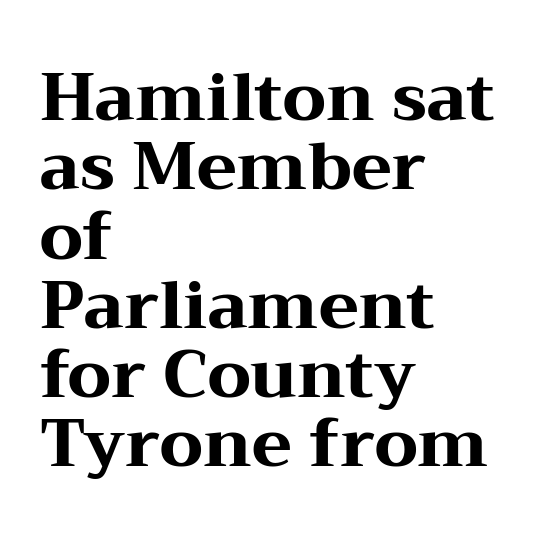
{"serif": "yes", "italic": "no", "bold": "yes", "weight": "heavy", "width": "wide", "stroke_contrast": "medium", "x_height": "medium", "monospaced": "no", "underline": "no", "align": "left", "line_spacing": "tight", "line_spacing_ratio": 1.05, "letter_spacing": "normal", "letter_spacing_em": 0.0, "glyph_px": 66}
